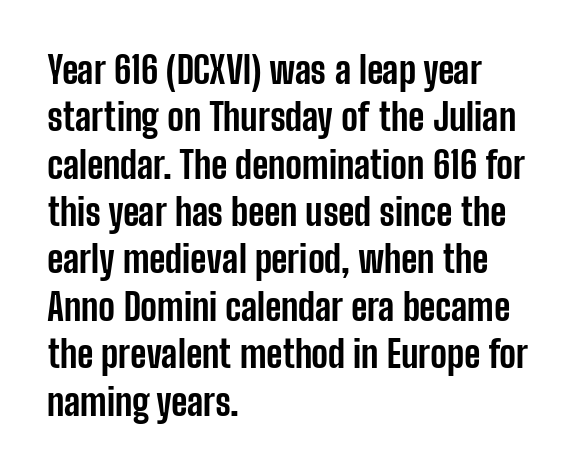
{"serif": "no", "italic": "no", "bold": "yes", "weight": "bold", "width": "condensed", "stroke_contrast": "low", "x_height": "medium", "monospaced": "no", "underline": "no", "align": "left", "line_spacing": "normal", "line_spacing_ratio": 1.28, "letter_spacing": "normal", "letter_spacing_em": 0.0, "glyph_px": 37}
